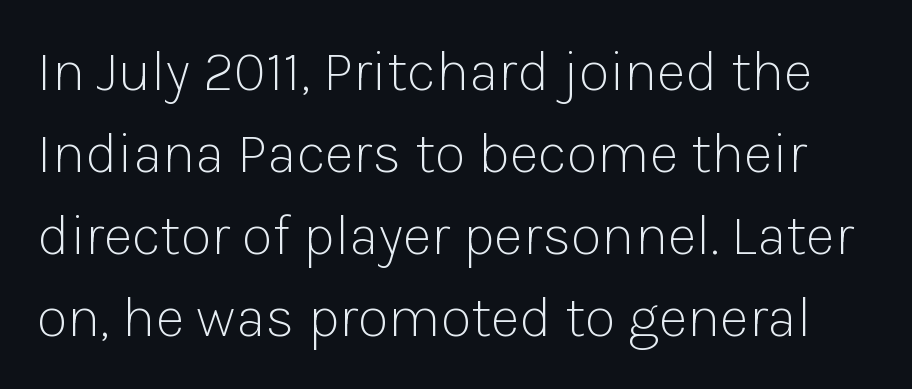
The image shows 57 px light sans-serif type, upright; set normal line spacing (1.44x), normal letter spacing, not underlined; low stroke contrast and a medium x-height.
